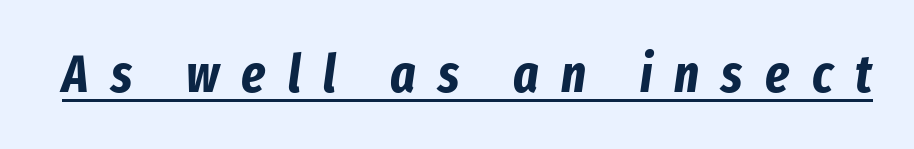
Q: Is the text bold? A: Yes.
Q: Is the text italic (slanted)? A: Yes, it leans right by about 8 degrees.
Q: Is the text underlined? A: Yes.
Q: Is the spacing between letters normal or unusually wide? A: Unusually wide.
Q: Width (condensed, normal, or wide)? A: Condensed.
Q: Stroke contrast? A: Low.
Q: x-height? A: Medium.
Q: Monospaced? A: No.
